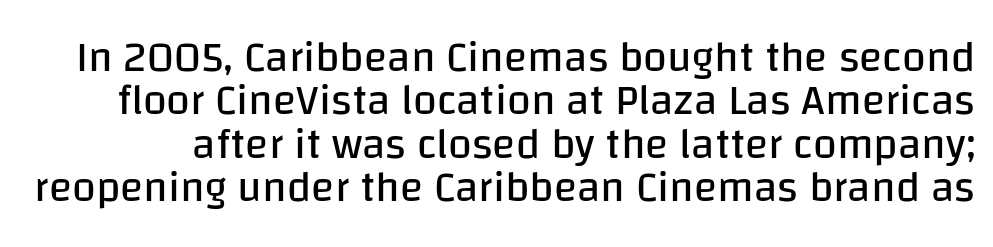
Q: Is the text bold? A: No.
Q: Is the text italic (slanted)? A: No, it is upright.
Q: Is the typeface a serif or a sans-serif typeface? A: Sans-serif.
Q: Is the text underlined? A: No.
Q: Is the spacing between letters normal or unusually wide? A: Normal.
Q: Is the spacing between lines tight, normal or loose? A: Tight.
Q: Width (condensed, normal, or wide)? A: Normal.
Q: Stroke contrast? A: Low.
Q: x-height? A: Large.
Q: Monospaced? A: No.
